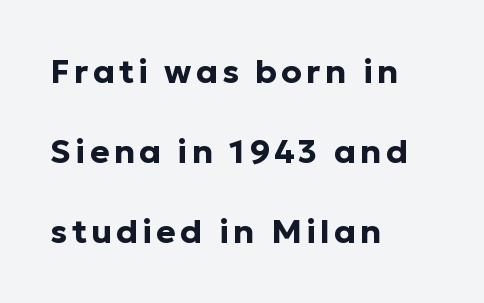
Q: Is the text bold? A: Yes.
Q: Is the text italic (slanted)? A: No, it is upright.
Q: Is the typeface a serif or a sans-serif typeface? A: Sans-serif.
Q: Is the text underlined? A: No.
Q: How is the paragraph aligned? A: Left-aligned.
Q: Is the spacing between lines tight, normal or loose? A: Loose.
Q: Width (condensed, normal, or wide)? A: Normal.
Q: Stroke contrast? A: Low.
Q: x-height? A: Medium.
Q: Monospaced? A: No.
